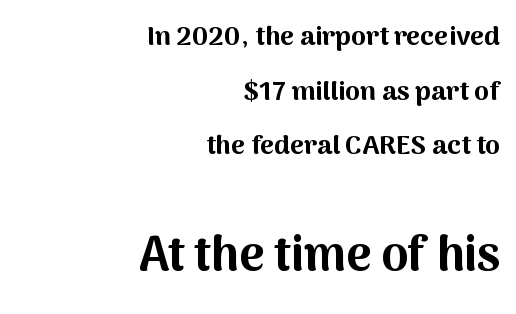
{"serif": "no", "italic": "no", "bold": "yes", "weight": "bold", "width": "normal", "stroke_contrast": "medium", "x_height": "medium", "monospaced": "no", "underline": "no", "align": "right", "line_spacing": "loose", "line_spacing_ratio": 2.02, "letter_spacing": "normal", "letter_spacing_em": 0.0, "larger_block": "second", "size_ratio": 1.78, "glyph_px": 48}
